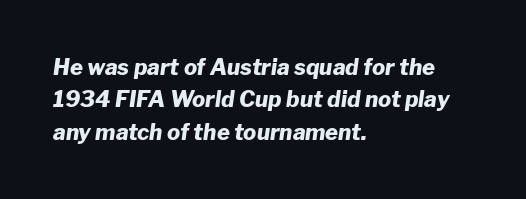
{"italic": "yes", "lean": "right", "slant_degrees": 8, "bold": "yes", "underline": "no", "align": "left", "line_spacing": "normal", "line_spacing_ratio": 1.47, "letter_spacing": "normal", "letter_spacing_em": 0.0, "glyph_px": 22}
